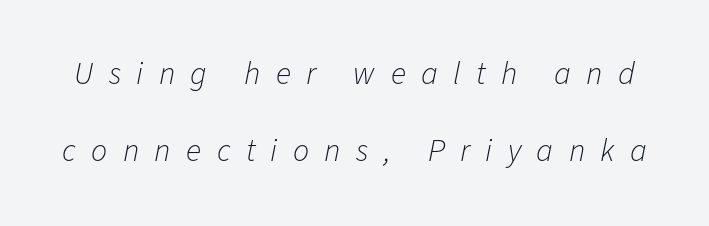
{"italic": "yes", "lean": "right", "slant_degrees": 11, "bold": "no", "weight": "light", "width": "normal", "stroke_contrast": "low", "x_height": "medium", "monospaced": "no", "underline": "no", "line_spacing": "loose", "line_spacing_ratio": 2.41, "letter_spacing": "wide", "letter_spacing_em": 0.48, "glyph_px": 32}
